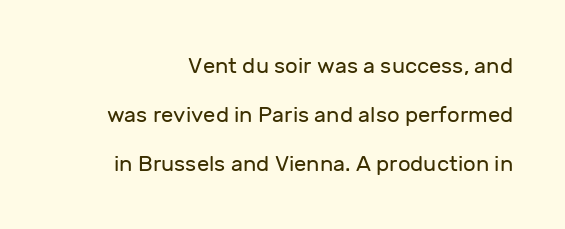
The gaps between neighbouring characters are ordinary and unremarkable. You could fit nearly another row in the gap between these rows. Every stem runs plumb, perpendicular to the baseline. Honestly, there is no underline to notice here at all. Heft: none added — not bold.
